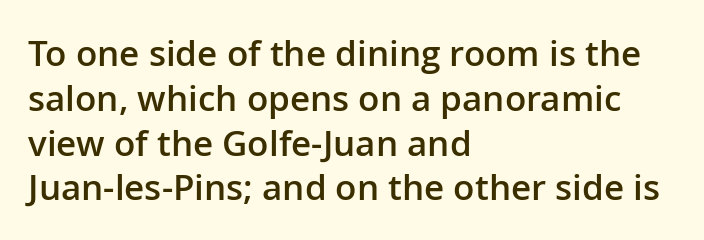
{"serif": "no", "italic": "no", "bold": "semi", "weight": "semibold", "width": "normal", "stroke_contrast": "low", "x_height": "medium", "monospaced": "no", "underline": "no", "align": "left", "line_spacing": "normal", "line_spacing_ratio": 1.28, "letter_spacing": "normal", "letter_spacing_em": 0.0, "glyph_px": 35}
